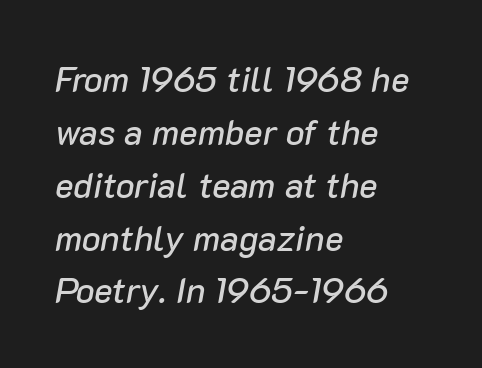
{"italic": "yes", "lean": "right", "slant_degrees": 10, "width": "normal", "stroke_contrast": "low", "x_height": "medium", "monospaced": "no", "underline": "no", "align": "left", "line_spacing": "normal", "line_spacing_ratio": 1.51, "letter_spacing": "normal", "letter_spacing_em": 0.0, "glyph_px": 35}
